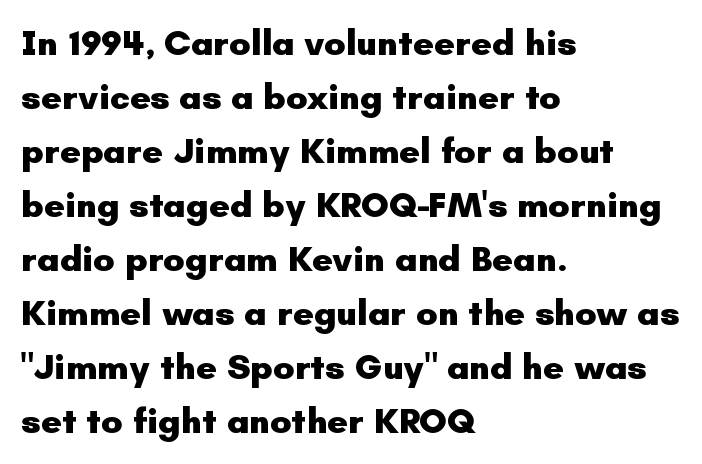
Q: Is the text bold? A: Yes.
Q: Is the text italic (slanted)? A: No, it is upright.
Q: Is the typeface a serif or a sans-serif typeface? A: Sans-serif.
Q: Is the text underlined? A: No.
Q: How is the paragraph aligned? A: Left-aligned.
Q: Is the spacing between letters normal or unusually wide? A: Normal.
Q: Is the spacing between lines tight, normal or loose? A: Normal.
Q: Width (condensed, normal, or wide)? A: Normal.
Q: Stroke contrast? A: Low.
Q: x-height? A: Small.
Q: Monospaced? A: No.
